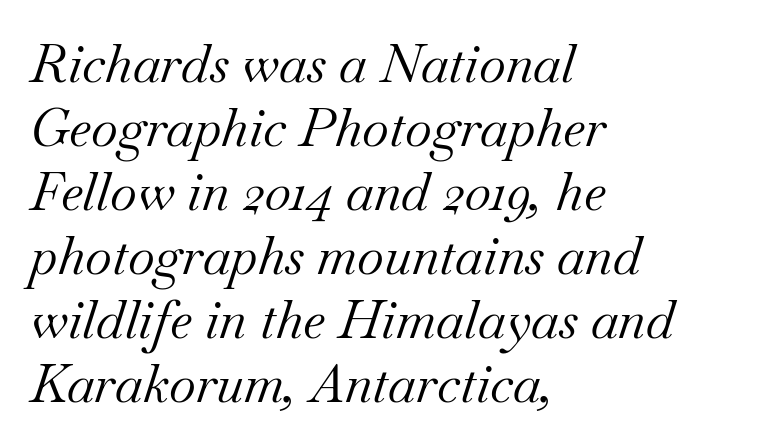
Q: Is the text bold? A: No.
Q: Is the text italic (slanted)? A: Yes, it leans right by about 18 degrees.
Q: Is the typeface a serif or a sans-serif typeface? A: Serif.
Q: Is the text underlined? A: No.
Q: How is the paragraph aligned? A: Left-aligned.
Q: Is the spacing between letters normal or unusually wide? A: Normal.
Q: Width (condensed, normal, or wide)? A: Normal.
Q: Stroke contrast? A: Medium.
Q: x-height? A: Small.
Q: Monospaced? A: No.
